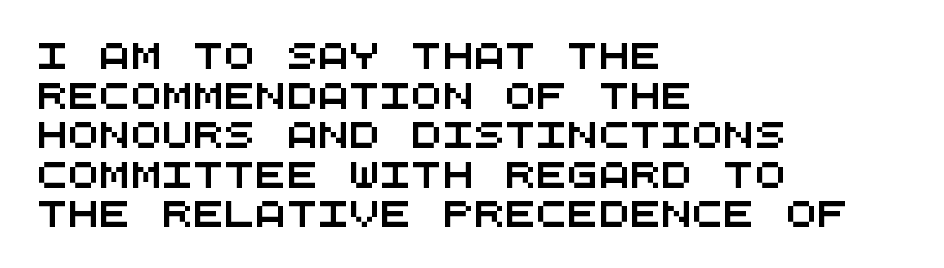
The image shows 26 px text type; set left-aligned, normal line spacing (1.52x), normal letter spacing, not underlined.
